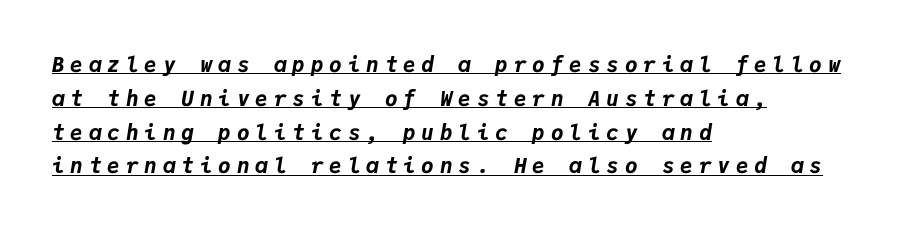
Q: Is the text bold? A: Yes.
Q: Is the text italic (slanted)? A: Yes, it leans right by about 9 degrees.
Q: Is the text underlined? A: Yes.
Q: How is the paragraph aligned? A: Left-aligned.
Q: Is the spacing between letters normal or unusually wide? A: Unusually wide.
Q: Is the spacing between lines tight, normal or loose? A: Normal.
